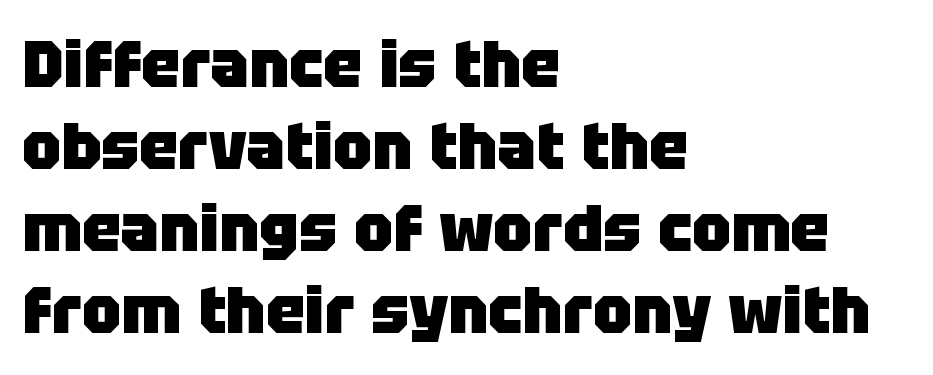
The image shows 65 px heavy sans-serif type, upright; set left-aligned, normal line spacing (1.26x), normal letter spacing, not underlined; low stroke contrast and a large x-height.
